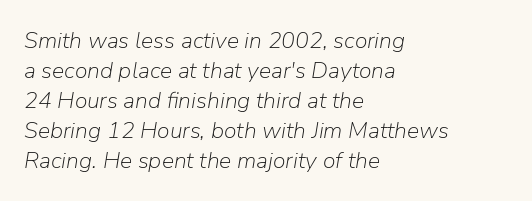
Q: Is the text bold? A: No.
Q: Is the text italic (slanted)? A: Yes, it leans right by about 9 degrees.
Q: Is the text underlined? A: No.
Q: How is the paragraph aligned? A: Left-aligned.
Q: Is the spacing between letters normal or unusually wide? A: Normal.
Q: Is the spacing between lines tight, normal or loose? A: Normal.
